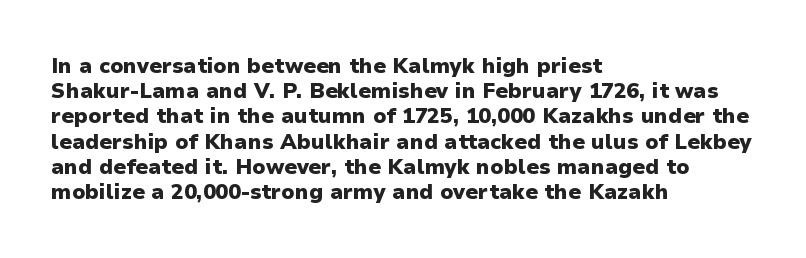
{"italic": "no", "bold": "yes", "underline": "no", "align": "left", "line_spacing_ratio": 1.2, "letter_spacing": "normal", "letter_spacing_em": 0.0, "glyph_px": 21}
